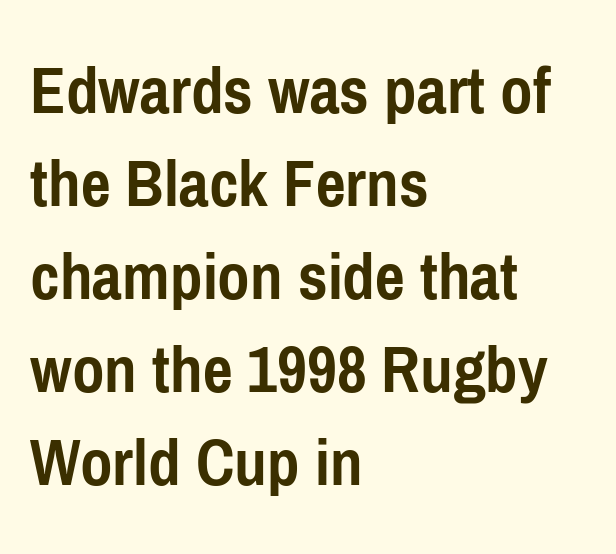
{"serif": "no", "italic": "no", "bold": "yes", "weight": "semibold", "width": "condensed", "stroke_contrast": "low", "x_height": "medium", "monospaced": "no", "underline": "no", "align": "left", "line_spacing": "normal", "line_spacing_ratio": 1.31, "letter_spacing": "normal", "letter_spacing_em": 0.0, "glyph_px": 71}
